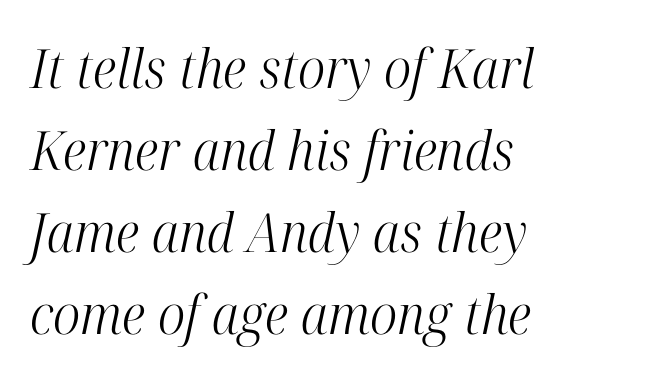
Q: Is the text bold? A: No.
Q: Is the text italic (slanted)? A: Yes, it leans right by about 12 degrees.
Q: Is the typeface a serif or a sans-serif typeface? A: Serif.
Q: Is the text underlined? A: No.
Q: How is the paragraph aligned? A: Left-aligned.
Q: Is the spacing between letters normal or unusually wide? A: Normal.
Q: Is the spacing between lines tight, normal or loose? A: Normal.
Q: Width (condensed, normal, or wide)? A: Condensed.
Q: Stroke contrast? A: High.
Q: x-height? A: Medium.
Q: Monospaced? A: No.
